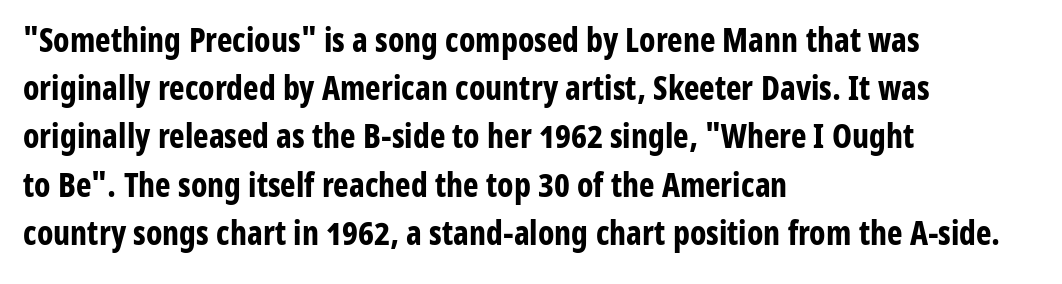
Examine the stroke ends and you'll find no serifs. Lines of text with bare space underneath. Think of a printed novel: that variable character pitch is what you see here. Heft: maximum for text — a bold. No extra tracking has been applied to these lines. Does the leading feel generous? No, just average.
